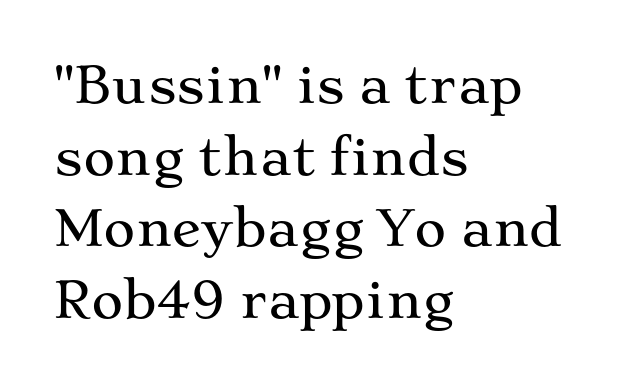
{"serif": "yes", "italic": "no", "width": "wide", "stroke_contrast": "medium", "x_height": "medium", "monospaced": "no", "underline": "no", "align": "left", "line_spacing": "normal", "line_spacing_ratio": 1.46, "letter_spacing": "normal", "letter_spacing_em": 0.0, "glyph_px": 49}
